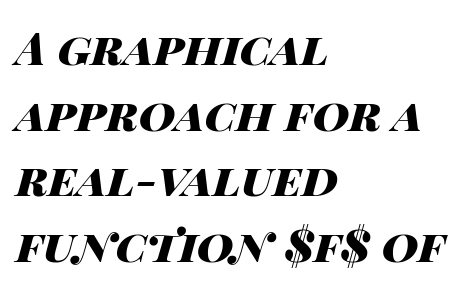
This sample has the flowing, uneven cadence of proportional lettering. Strokes here are thick enough to call this a true bold. Evenly set lines give the paragraph a standard silhouette. A clean baseline with only descenders dipping below it.
